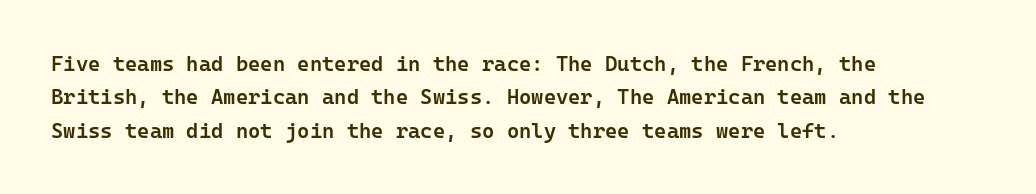
{"italic": "no", "bold": "semi", "underline": "no", "align": "left", "line_spacing": "normal", "line_spacing_ratio": 1.59, "letter_spacing": "normal", "letter_spacing_em": 0.0, "glyph_px": 21}
